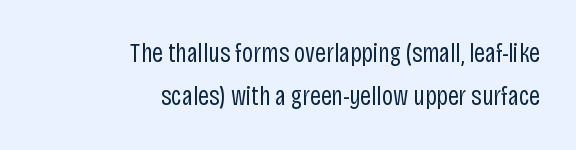
The image shows 27 px text type, upright; set right-aligned, normal line spacing (1.61x), normal letter spacing, not underlined.
